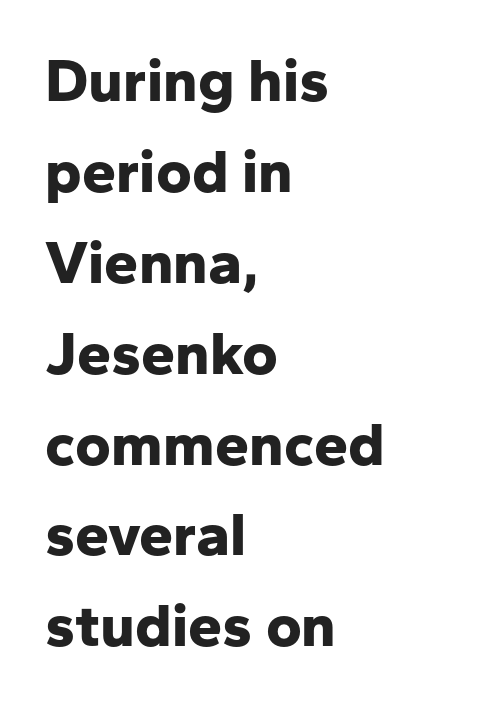
The image shows 61 px bold sans-serif type, upright; set left-aligned, normal line spacing (1.49x), normal letter spacing, not underlined; low stroke contrast and a medium x-height.
